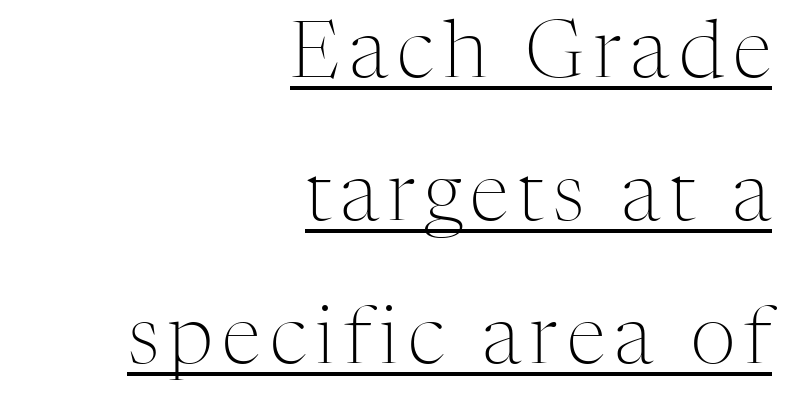
The image shows 79 px light serif type, upright; set right-aligned, line spacing 1.81x, underlined; medium stroke contrast and a medium x-height.
